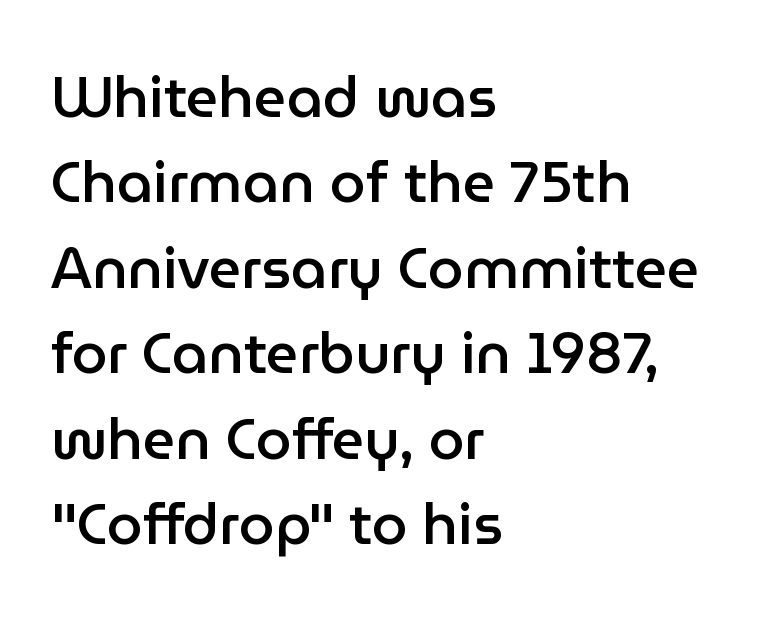
No extra tracking has been applied to these lines. This sample uses a sans-serif face. Glance below the letters and you will spot only blank space. Spacing verdict: proportional, widths tailored to each character. Which margin do the lines hug? The left one — the right edge is uneven. Is the type bold? Partly — it's a semibold, heavier than regular but not fully bold.
